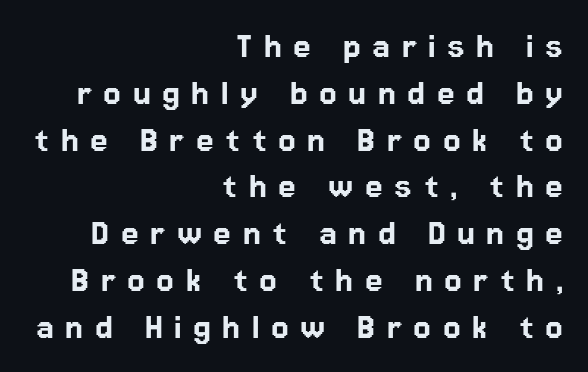
Q: Is the text italic (slanted)? A: No, it is upright.
Q: Is the typeface a serif or a sans-serif typeface? A: Sans-serif.
Q: Is the text underlined? A: No.
Q: How is the paragraph aligned? A: Right-aligned.
Q: Is the spacing between letters normal or unusually wide? A: Unusually wide.
Q: Width (condensed, normal, or wide)? A: Normal.
Q: Stroke contrast? A: Low.
Q: x-height? A: Medium.
Q: Monospaced? A: No.
